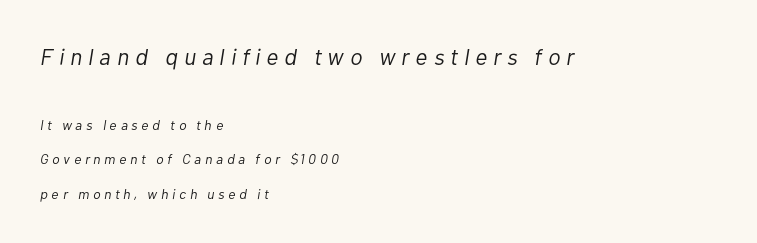
Each stroke keeps to a modest, everyday thickness or less. The paragraph has a hard left edge and a soft right edge. Here the glyphs are tracked loosely, breaking word shapes into spaced letters. A typesetter would mark this as italic.
